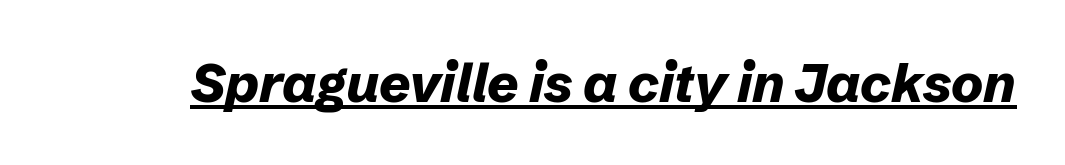
Strong, thick strokes mark this as bold type. Looking at the ascenders, they clearly lean. The sample's only ornament is a line tracing under the words. Here the designer chose a conventional face with non-uniform glyph widths. Nobody touched the tracking dial on this one.
